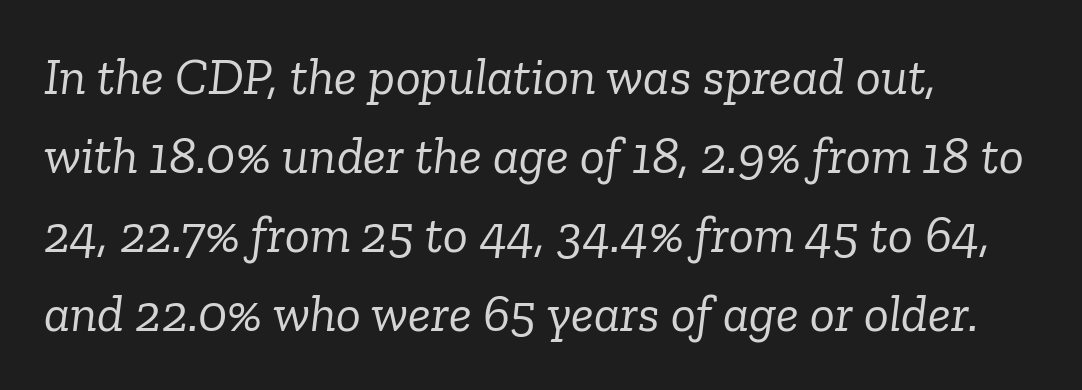
Q: Is the text bold? A: No.
Q: Is the text italic (slanted)? A: Yes, it leans right by about 6 degrees.
Q: Is the typeface a serif or a sans-serif typeface? A: Serif.
Q: Is the text underlined? A: No.
Q: How is the paragraph aligned? A: Left-aligned.
Q: Is the spacing between letters normal or unusually wide? A: Normal.
Q: Is the spacing between lines tight, normal or loose? A: Normal.
Q: Width (condensed, normal, or wide)? A: Normal.
Q: Stroke contrast? A: Low.
Q: x-height? A: Medium.
Q: Monospaced? A: No.
